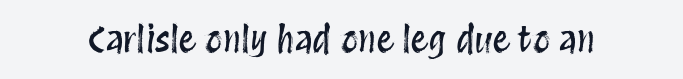
{"italic": "no", "width": "condensed", "stroke_contrast": "medium", "x_height": "large", "monospaced": "no", "underline": "no", "letter_spacing": "normal", "letter_spacing_em": 0.0, "glyph_px": 35}
